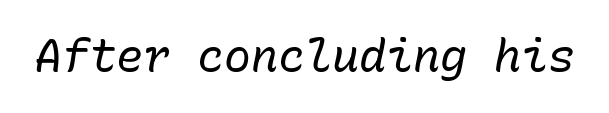
You could count columns in this text — the font is strictly monospaced. Weight: in the light-to-regular range. Short note: letters normally spaced. The baseline area is clear. When letters slant like this, we call the style italic.
